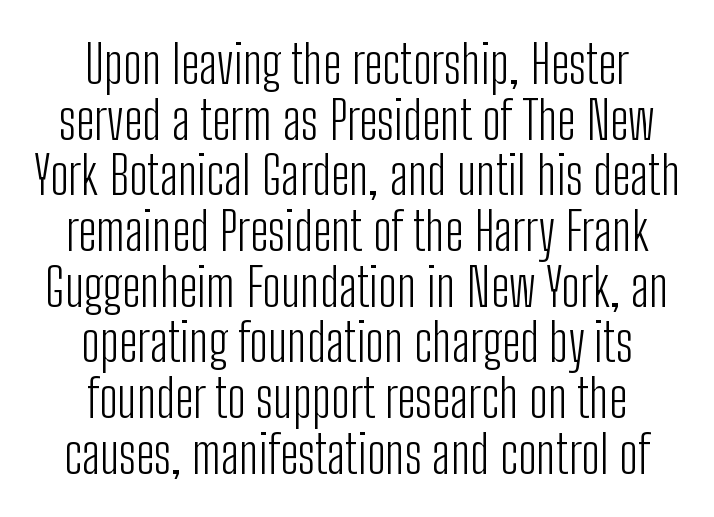
Q: Is the text bold? A: No.
Q: Is the text italic (slanted)? A: No, it is upright.
Q: Is the typeface a serif or a sans-serif typeface? A: Sans-serif.
Q: Is the text underlined? A: No.
Q: How is the paragraph aligned? A: Centered.
Q: Is the spacing between letters normal or unusually wide? A: Normal.
Q: Is the spacing between lines tight, normal or loose? A: Tight.
Q: Width (condensed, normal, or wide)? A: Condensed.
Q: Stroke contrast? A: Low.
Q: x-height? A: Medium.
Q: Monospaced? A: No.
